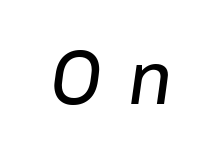
{"italic": "yes", "lean": "right", "slant_degrees": 8, "bold": "no", "weight": "regular", "width": "normal", "stroke_contrast": "low", "x_height": "medium", "monospaced": "no", "underline": "no", "letter_spacing": "wide", "letter_spacing_em": 0.34, "glyph_px": 76}
